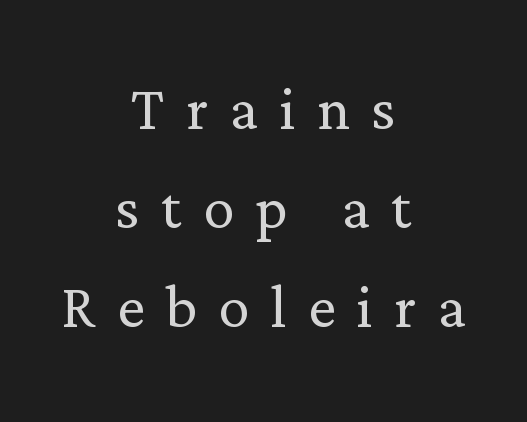
These lines were composed using upright roman letters. Stroke thickness stays within the range of a standard reading face or lighter. Horizontal bands of white between lines are of average thickness. Quick note: underline off.
